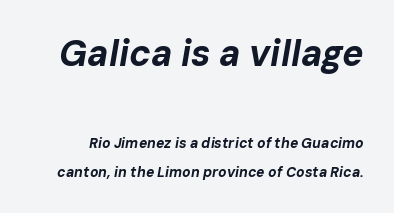
The image shows 36 px bold type, italic (leaning right); set loose line spacing (2.09x), normal letter spacing, not underlined; the first (top) block is 2.57x larger; low stroke contrast and a medium x-height.
